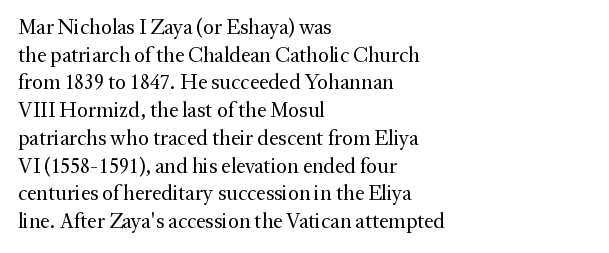
{"italic": "no", "bold": "no", "underline": "no", "align": "left", "line_spacing": "normal", "line_spacing_ratio": 1.32, "letter_spacing": "normal", "letter_spacing_em": 0.0, "glyph_px": 21}
